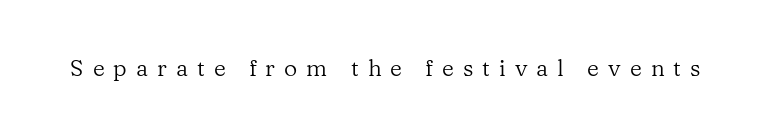
{"italic": "no", "bold": "no", "underline": "no", "letter_spacing": "wide", "letter_spacing_em": 0.39, "glyph_px": 23}
